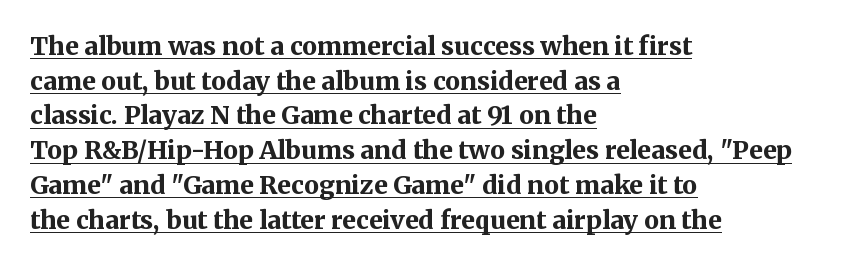
The image shows 25 px bold type, upright; set left-aligned, normal line spacing (1.39x), normal letter spacing, underlined.
